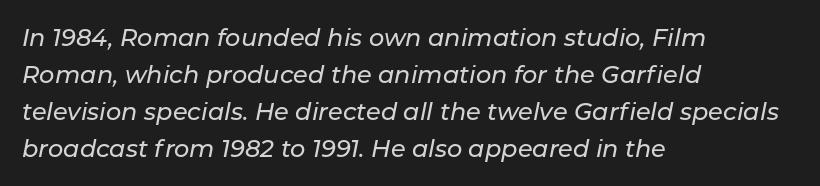
The image shows 24 px text type, italic (leaning right); set left-aligned, normal line spacing (1.54x), normal letter spacing, not underlined.
